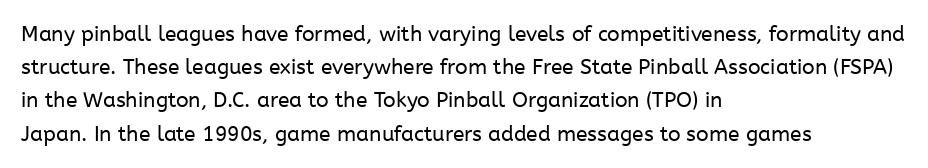
The face looks like a standard text weight, possibly lighter. Short and long lines alike share a common starting point at left. Vertically, the passage feels balanced, rows spaced as you'd expect. A bare baseline throughout the passage. Here the glyphs are tracked normally, forming tight word shapes.
